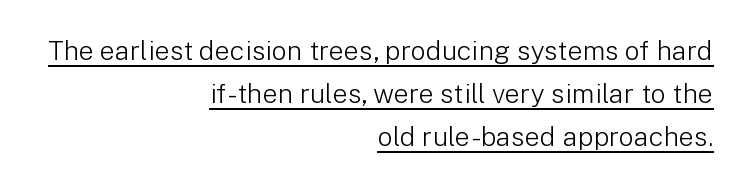
{"italic": "no", "bold": "no", "underline": "yes", "align": "right", "line_spacing": "normal", "line_spacing_ratio": 1.6, "letter_spacing": "normal", "letter_spacing_em": 0.0, "glyph_px": 27}
